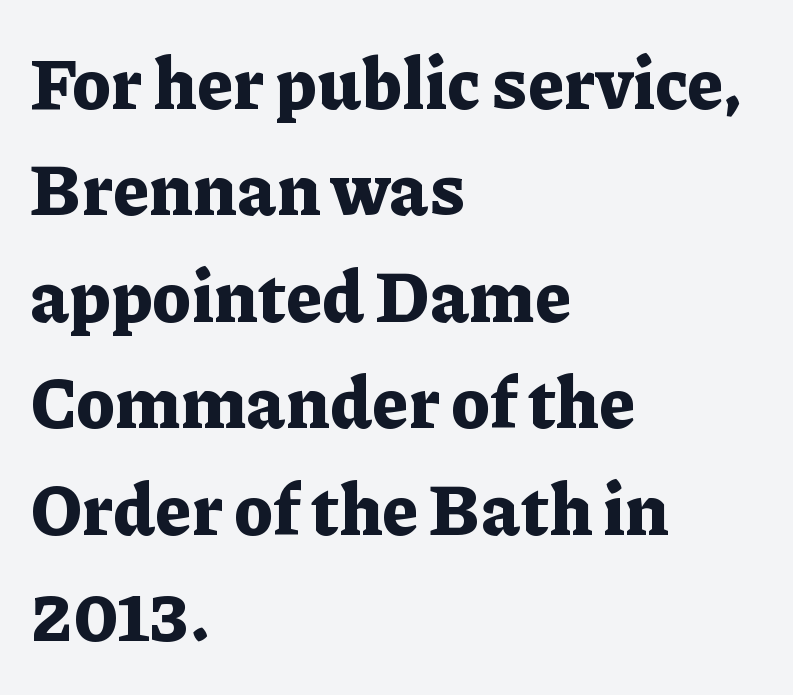
In terms of leading, this rendering sits right in the middle. Reading down the block, your eye returns to a fixed left position each line. In terms of letterspacing, this is plain default setting. A serif font was chosen for this passage.
